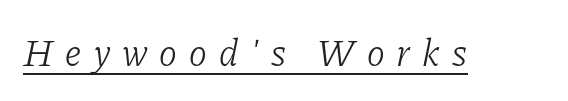
The image shows 38 px light serif type, italic (leaning right); set unusually wide letter spacing (+0.32 em), underlined; low stroke contrast and a medium x-height.
